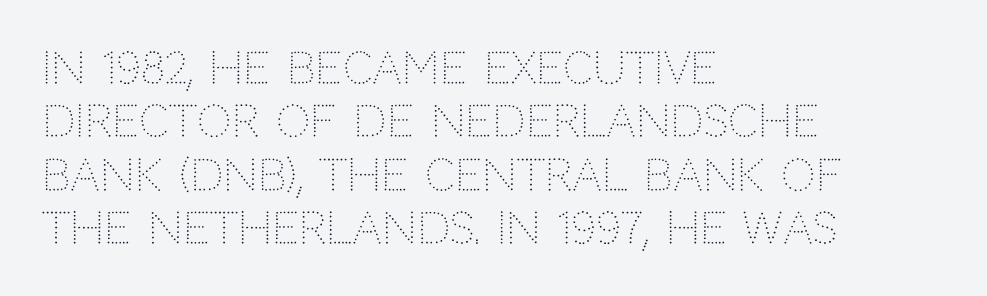
Q: Is the text bold? A: No.
Q: Is the text italic (slanted)? A: No, it is upright.
Q: Is the typeface a serif or a sans-serif typeface? A: Sans-serif.
Q: Is the text underlined? A: No.
Q: How is the paragraph aligned? A: Left-aligned.
Q: Is the spacing between letters normal or unusually wide? A: Normal.
Q: Width (condensed, normal, or wide)? A: Normal.
Q: Stroke contrast? A: Low.
Q: x-height? A: Large.
Q: Monospaced? A: No.
